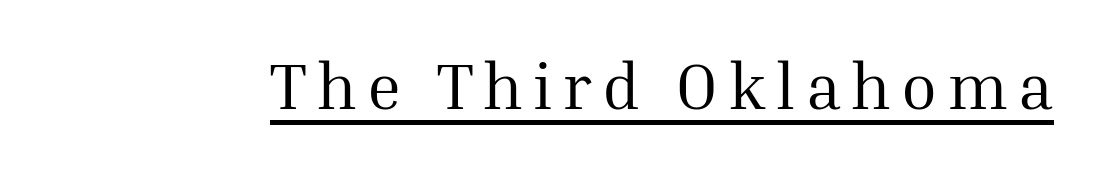
The image shows 65 px regular-weight serif type, upright; set underlined; medium stroke contrast and a medium x-height.
